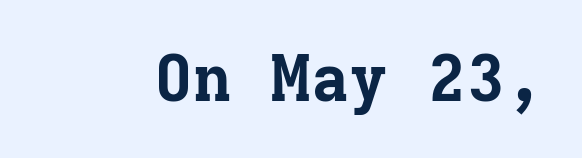
In terms of letterform style, serifs are clearly present. These lines are rendered in a fixed-pitch font. What stands out about the letter spacing? Nothing — it is the standard amount. Posture: vertical. The specimen omits any rule beneath the text block's lines. The strokes are fattened all the way to bold.
